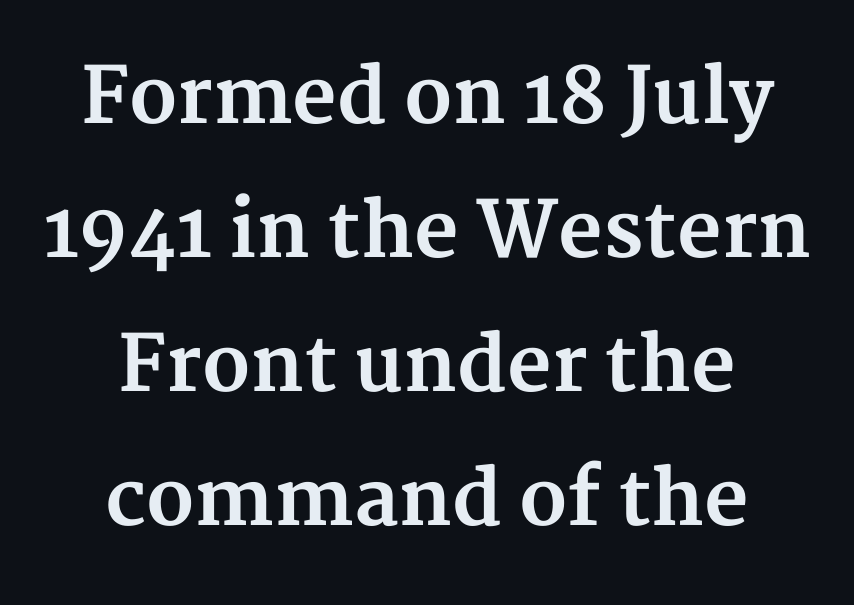
The image shows 77 px bold serif type, upright; set centered, line spacing 1.74x, normal letter spacing, not underlined; medium stroke contrast and a medium x-height.
